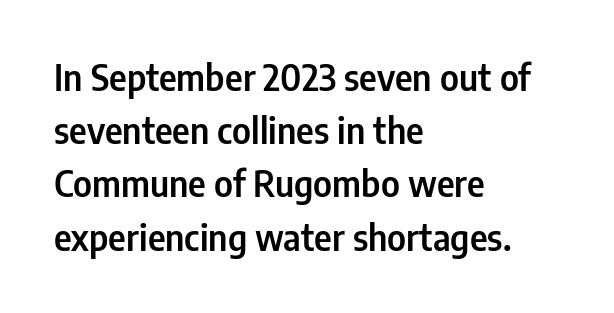
Q: Is the text italic (slanted)? A: No, it is upright.
Q: Is the typeface a serif or a sans-serif typeface? A: Sans-serif.
Q: Is the text underlined? A: No.
Q: How is the paragraph aligned? A: Left-aligned.
Q: Is the spacing between letters normal or unusually wide? A: Normal.
Q: Is the spacing between lines tight, normal or loose? A: Normal.
Q: Width (condensed, normal, or wide)? A: Condensed.
Q: Stroke contrast? A: Low.
Q: x-height? A: Medium.
Q: Monospaced? A: No.
